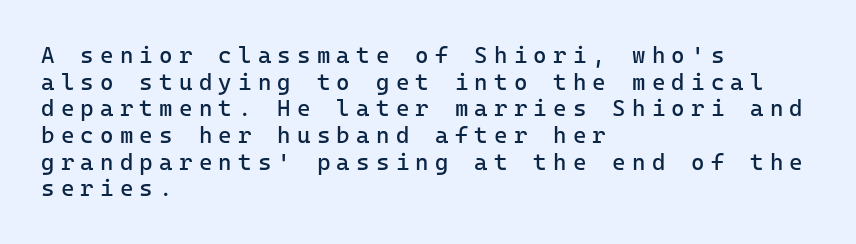
Q: Is the text bold? A: No.
Q: Is the text italic (slanted)? A: No, it is upright.
Q: Is the text underlined? A: No.
Q: How is the paragraph aligned? A: Left-aligned.
Q: Is the spacing between letters normal or unusually wide? A: Unusually wide.
